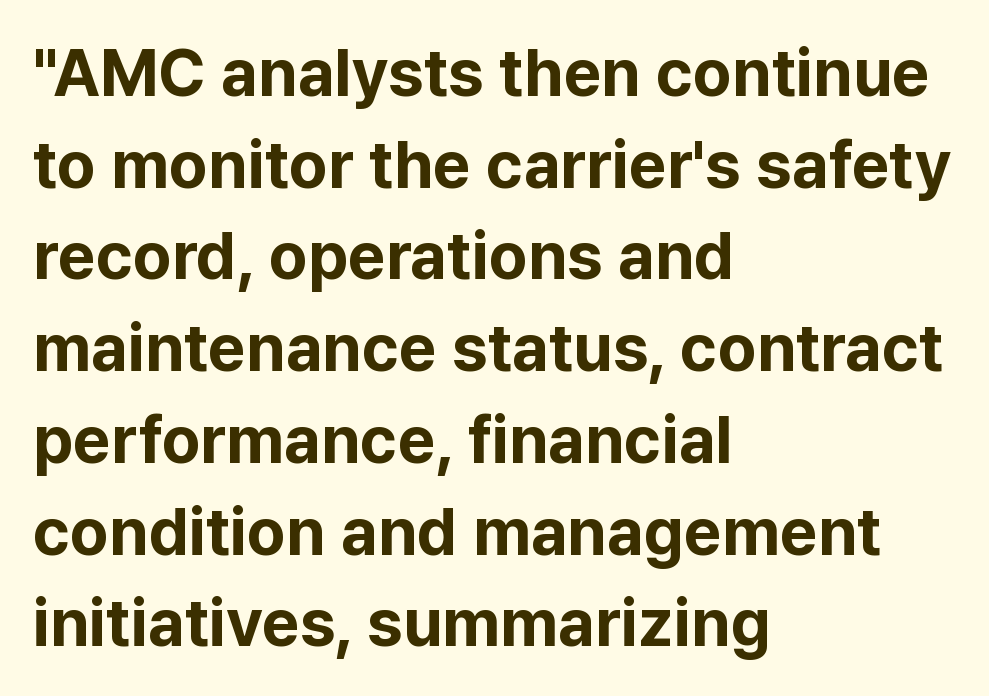
{"serif": "no", "italic": "no", "bold": "yes", "weight": "bold", "width": "normal", "stroke_contrast": "low", "x_height": "medium", "monospaced": "no", "underline": "no", "align": "left", "line_spacing": "normal", "line_spacing_ratio": 1.39, "letter_spacing": "normal", "letter_spacing_em": 0.0, "glyph_px": 66}
